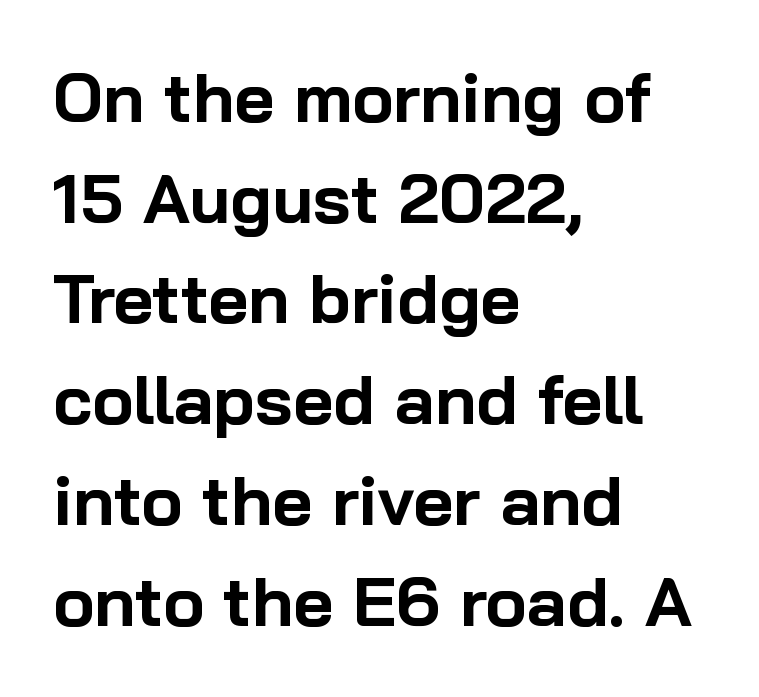
When letters stand straight like this, we call the style roman or upright. Nothing sits at the stroke ends, so this counts as sans-serif. The rendering uses a bold face; every stroke is thick and dark. Each line starts at the same left margin while the right side varies. Leading matches the norm, producing a regular column. What stands out about the letter spacing? Nothing — it is the standard amount.
